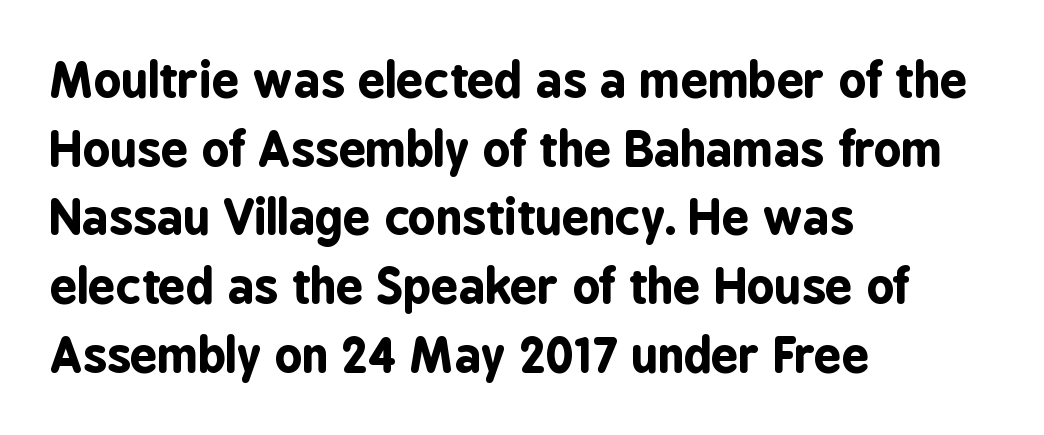
The image shows 48 px bold, condensed sans-serif type, upright; set left-aligned, normal line spacing (1.43x), normal letter spacing, not underlined; low stroke contrast and a medium x-height.
